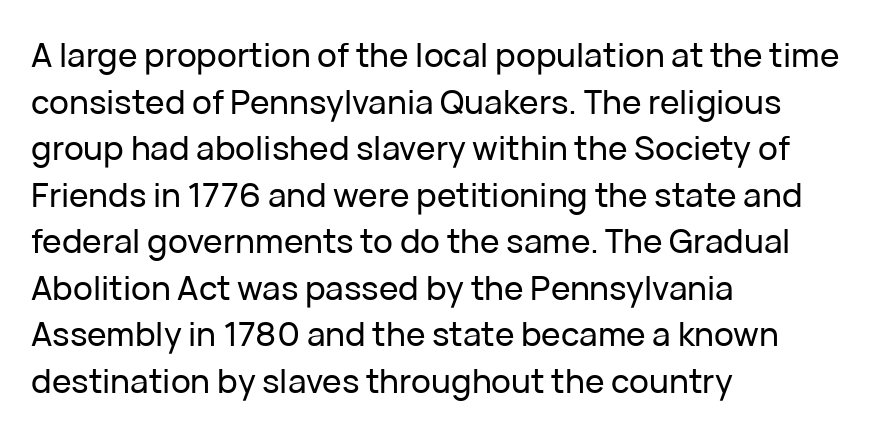
{"serif": "no", "italic": "no", "width": "normal", "stroke_contrast": "low", "x_height": "medium", "monospaced": "no", "underline": "no", "align": "left", "line_spacing": "normal", "line_spacing_ratio": 1.41, "letter_spacing": "normal", "letter_spacing_em": 0.0, "glyph_px": 33}
